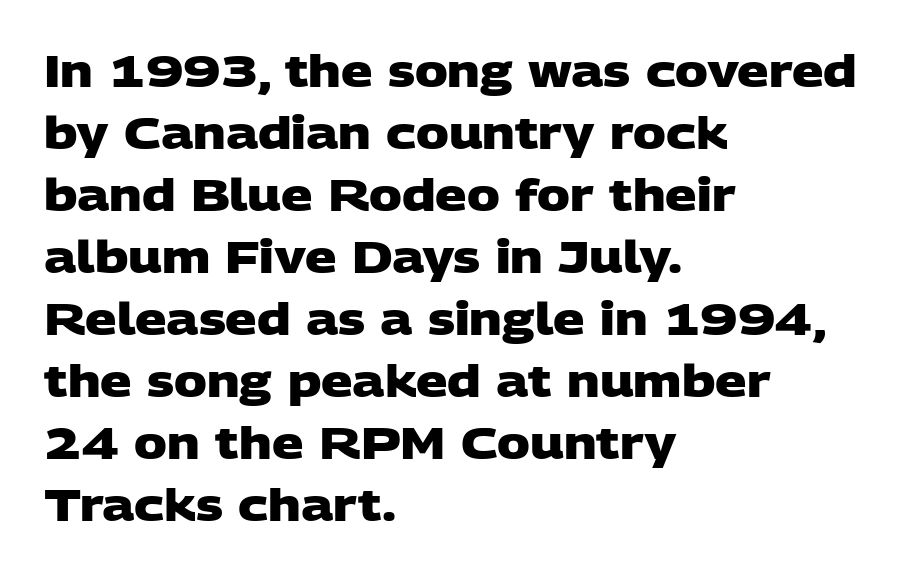
{"serif": "no", "bold": "yes", "weight": "heavy", "width": "wide", "stroke_contrast": "low", "x_height": "large", "monospaced": "no", "underline": "no", "align": "left", "line_spacing": "normal", "line_spacing_ratio": 1.41, "letter_spacing": "normal", "letter_spacing_em": 0.0, "glyph_px": 44}
